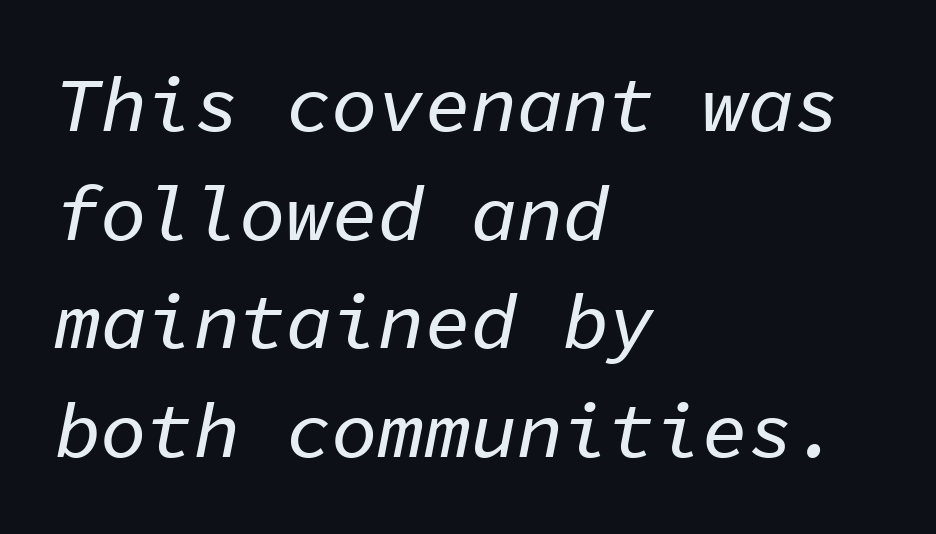
Horizontal alignment here is leftward, the default for most running prose. The lettering tilts uniformly, giving the passage an italic look. The line-height multiplier appears to be the usual default. Do the characters align in a grid? Yes, the font is monospaced.
